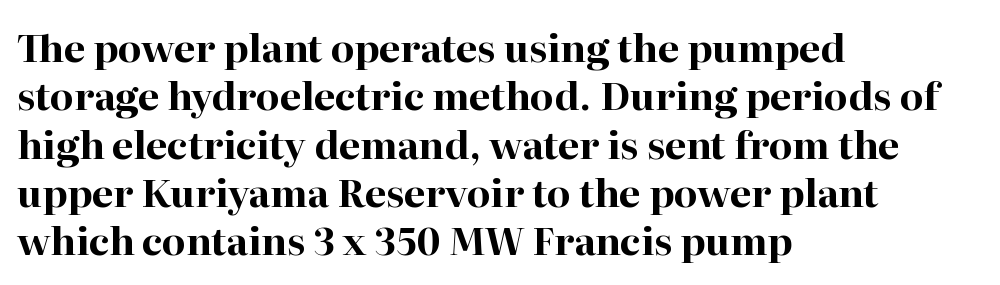
{"serif": "yes", "italic": "no", "bold": "yes", "weight": "bold", "width": "normal", "stroke_contrast": "high", "x_height": "medium", "monospaced": "no", "underline": "no", "align": "left", "line_spacing": "normal", "line_spacing_ratio": 1.27, "letter_spacing": "normal", "letter_spacing_em": 0.0, "glyph_px": 38}
